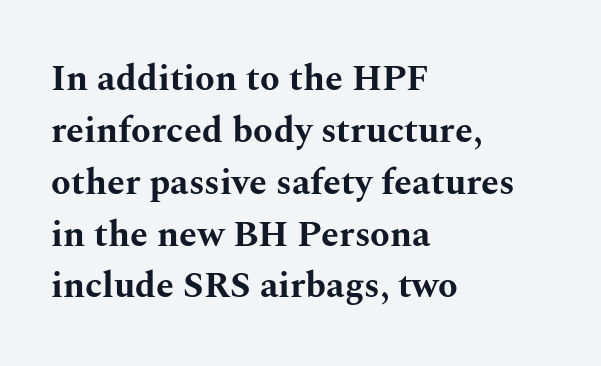
The image shows 36 px bold, wide serif type, upright; set left-aligned, normal line spacing (1.44x), normal letter spacing, not underlined; medium stroke contrast and a medium x-height.
